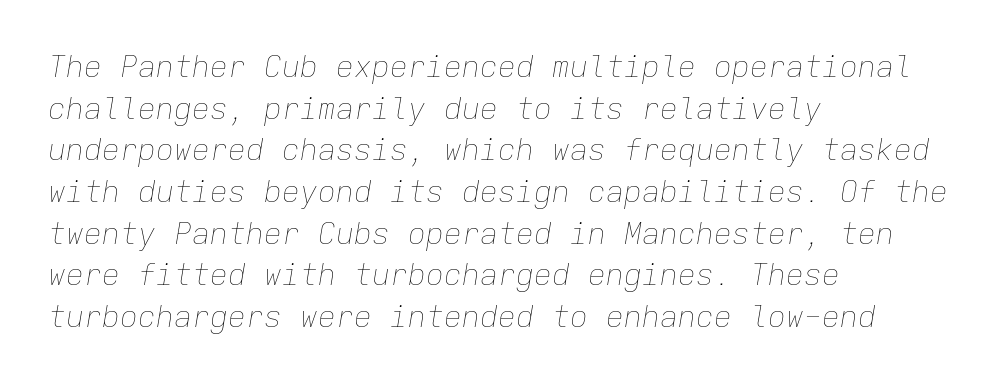
Q: Is the text bold? A: No.
Q: Is the text italic (slanted)? A: Yes, it leans right by about 9 degrees.
Q: Is the text underlined? A: No.
Q: How is the paragraph aligned? A: Left-aligned.
Q: Is the spacing between letters normal or unusually wide? A: Normal.
Q: Is the spacing between lines tight, normal or loose? A: Normal.
Q: Width (condensed, normal, or wide)? A: Normal.
Q: Stroke contrast? A: Low.
Q: x-height? A: Medium.
Q: Monospaced? A: Yes.
